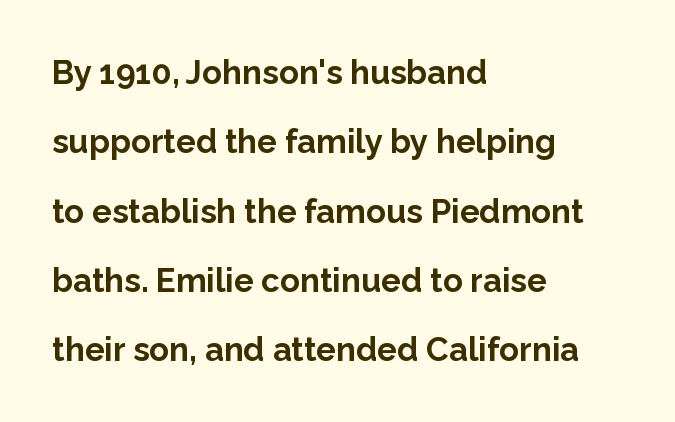
Honestly, there is no underline to notice here at all. Words appear dense and cohesive because spacing is normal. Posture: upright roman. A typesetter would call this proportional, since set widths differ per character. In terms of letterform style, serifs are entirely absent. You could fit nearly another row in the gap between these rows.
